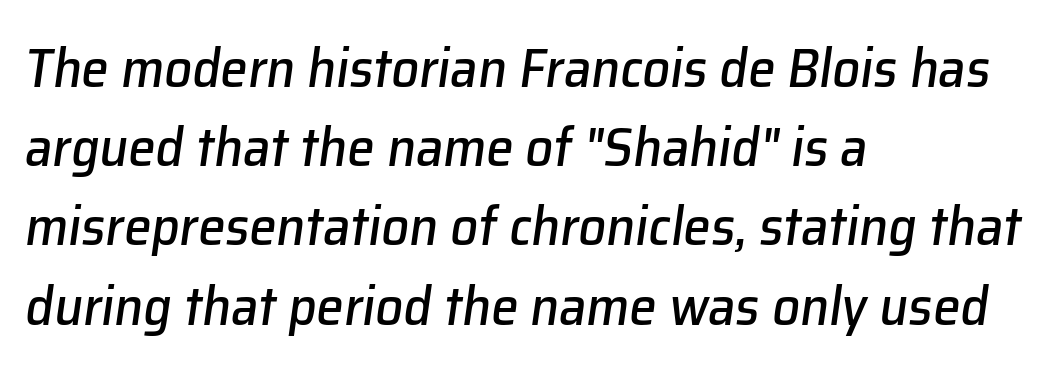
Here the glyphs are tracked normally, forming tight word shapes. Normally led — the rows are evenly, conventionally spaced. Underlining? Definitely not there. Emphasis-style slanted type is in use. All the whitespace from short lines collects on the right. The face used here is proportionally spaced, like ordinary book or web type.
